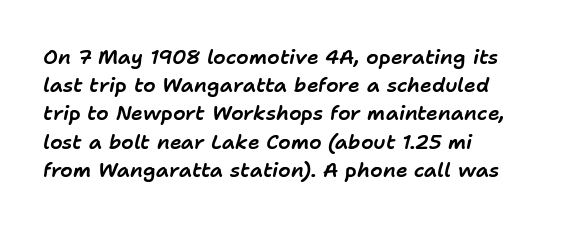
Q: Is the text italic (slanted)? A: Yes, it leans right by about 11 degrees.
Q: Is the text underlined? A: No.
Q: How is the paragraph aligned? A: Left-aligned.
Q: Is the spacing between letters normal or unusually wide? A: Normal.
Q: Is the spacing between lines tight, normal or loose? A: Normal.
